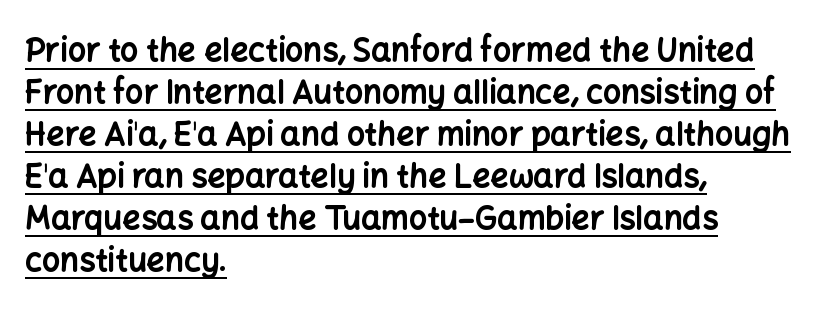
This sample uses plain, unmodified letter spacing. The font is running at its bold setting. A typesetter would call this proportional, since set widths differ per character. One glance says typical: line gaps are just what's usual. What kind of face is this? One without serifs — a sans.
